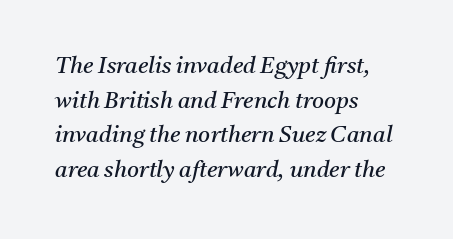
{"italic": "yes", "lean": "right", "slant_degrees": 11, "bold": "no", "underline": "no", "align": "left", "line_spacing": "normal", "line_spacing_ratio": 1.51, "letter_spacing": "normal", "letter_spacing_em": 0.0, "glyph_px": 23}
